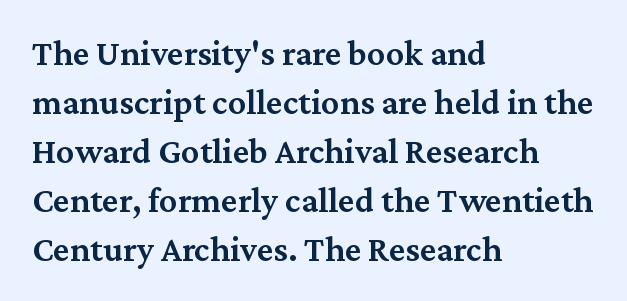
A classic flush-left, rag-right setting is used for this passage. The area under the type is left untouched. The face used here is proportionally spaced, like ordinary book or web type. The letters stand upright; this is a roman face. To sum up the face: it has serifs. Bold? Not quite — semibold, heavier than regular but stopping short.
